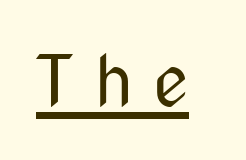
{"serif": "no", "italic": "no", "bold": "no", "weight": "regular", "width": "condensed", "stroke_contrast": "medium", "x_height": "medium", "monospaced": "no", "underline": "yes", "letter_spacing": "wide", "letter_spacing_em": 0.29, "glyph_px": 71}
